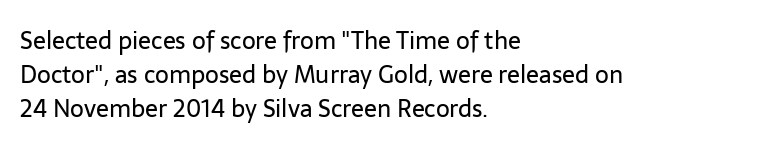
{"italic": "no", "bold": "no", "underline": "no", "align": "left", "line_spacing": "normal", "line_spacing_ratio": 1.42, "letter_spacing": "normal", "letter_spacing_em": 0.0, "glyph_px": 24}
